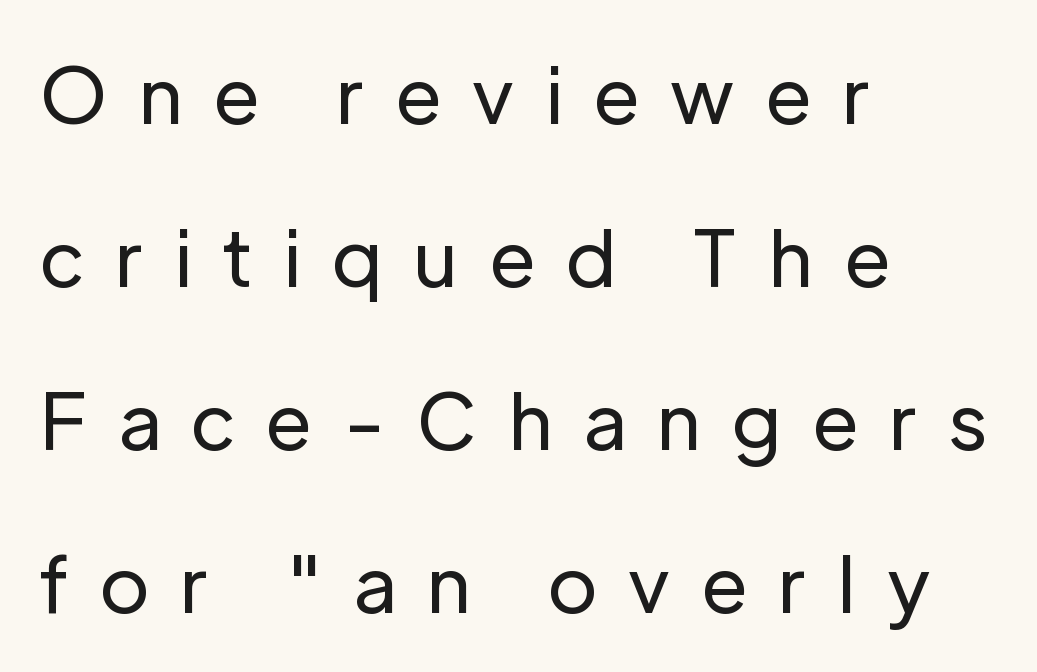
These lines are rendered in a variable-pitch font. The type is letterspaced generously, with wide tracking. The words here are not underlined. No chunkiness to these letters — they're not bold.
